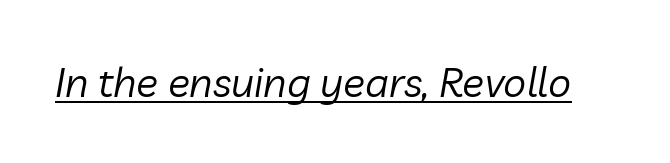
Q: Is the text bold? A: No.
Q: Is the text italic (slanted)? A: Yes, it leans right by about 10 degrees.
Q: Is the text underlined? A: Yes.
Q: Is the spacing between letters normal or unusually wide? A: Normal.
Q: Width (condensed, normal, or wide)? A: Normal.
Q: Stroke contrast? A: Low.
Q: x-height? A: Medium.
Q: Monospaced? A: No.
